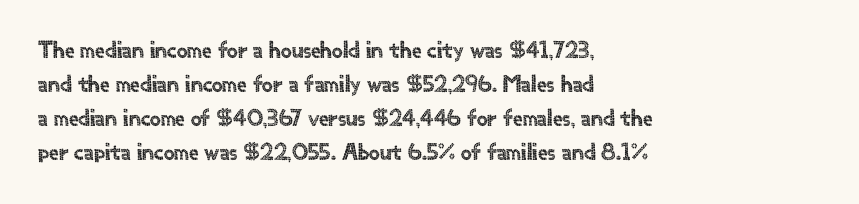
The image shows 24 px text type, upright; set left-aligned, normal line spacing (1.42x), normal letter spacing, not underlined.
